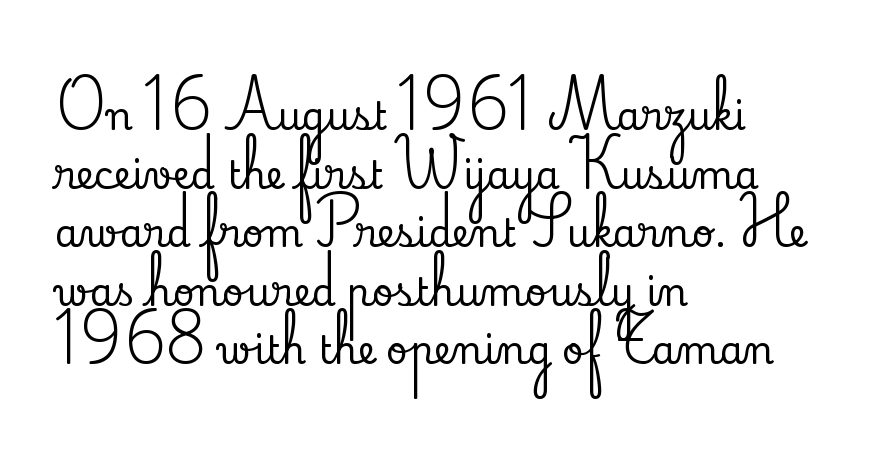
{"serif": "yes", "italic": "no", "width": "normal", "stroke_contrast": "low", "x_height": "small", "monospaced": "no", "underline": "no", "align": "left", "line_spacing": "normal", "line_spacing_ratio": 1.54, "letter_spacing": "normal", "letter_spacing_em": 0.0, "glyph_px": 38}
